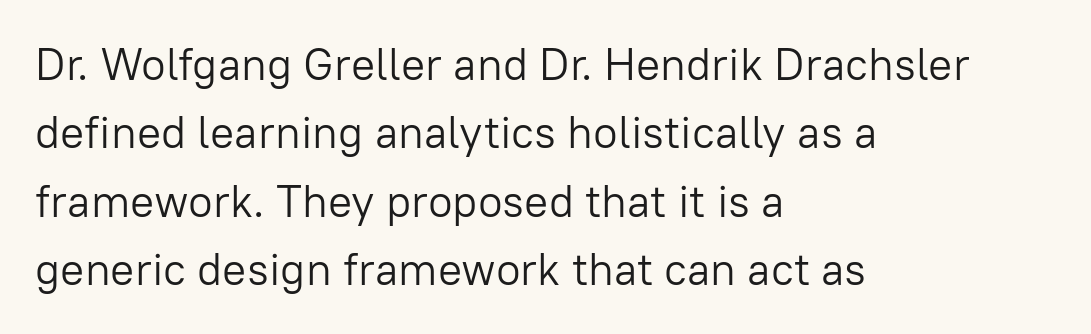
The area under the type is left untouched. A typesetter would call this leading conventional body-copy spacing. Where is the straight margin? On the left. What stands out about the letter spacing? Nothing — it is the standard amount. To sum up the face: it is a sans, with no serifs. Do the letters lean? They stand straight.
